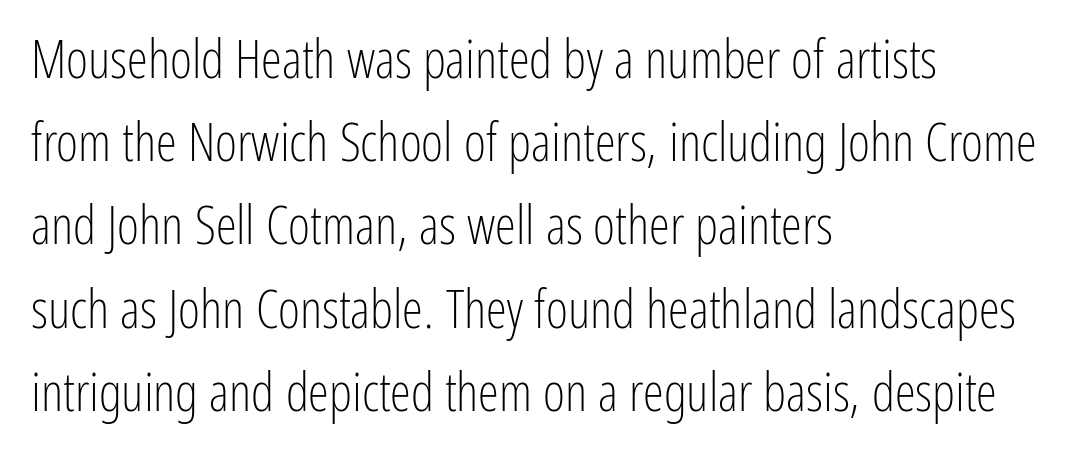
Q: Is the text bold? A: No.
Q: Is the text italic (slanted)? A: No, it is upright.
Q: Is the typeface a serif or a sans-serif typeface? A: Sans-serif.
Q: Is the text underlined? A: No.
Q: How is the paragraph aligned? A: Left-aligned.
Q: Is the spacing between letters normal or unusually wide? A: Normal.
Q: Is the spacing between lines tight, normal or loose? A: Normal.
Q: Width (condensed, normal, or wide)? A: Condensed.
Q: Stroke contrast? A: Low.
Q: x-height? A: Medium.
Q: Monospaced? A: No.
